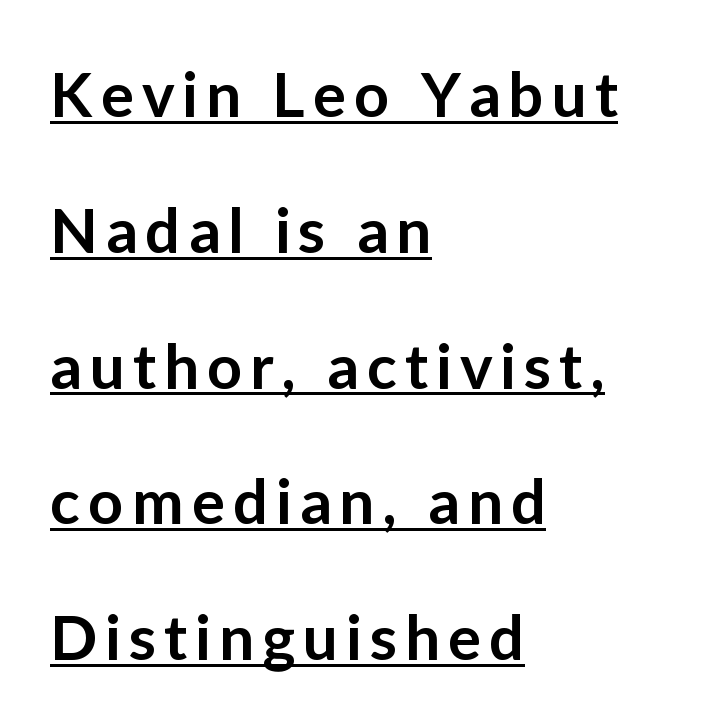
Q: Is the text bold? A: Semi-bold.
Q: Is the text italic (slanted)? A: No, it is upright.
Q: Is the typeface a serif or a sans-serif typeface? A: Sans-serif.
Q: Is the text underlined? A: Yes.
Q: How is the paragraph aligned? A: Left-aligned.
Q: Is the spacing between lines tight, normal or loose? A: Loose.
Q: Width (condensed, normal, or wide)? A: Normal.
Q: Stroke contrast? A: Low.
Q: x-height? A: Medium.
Q: Monospaced? A: No.
